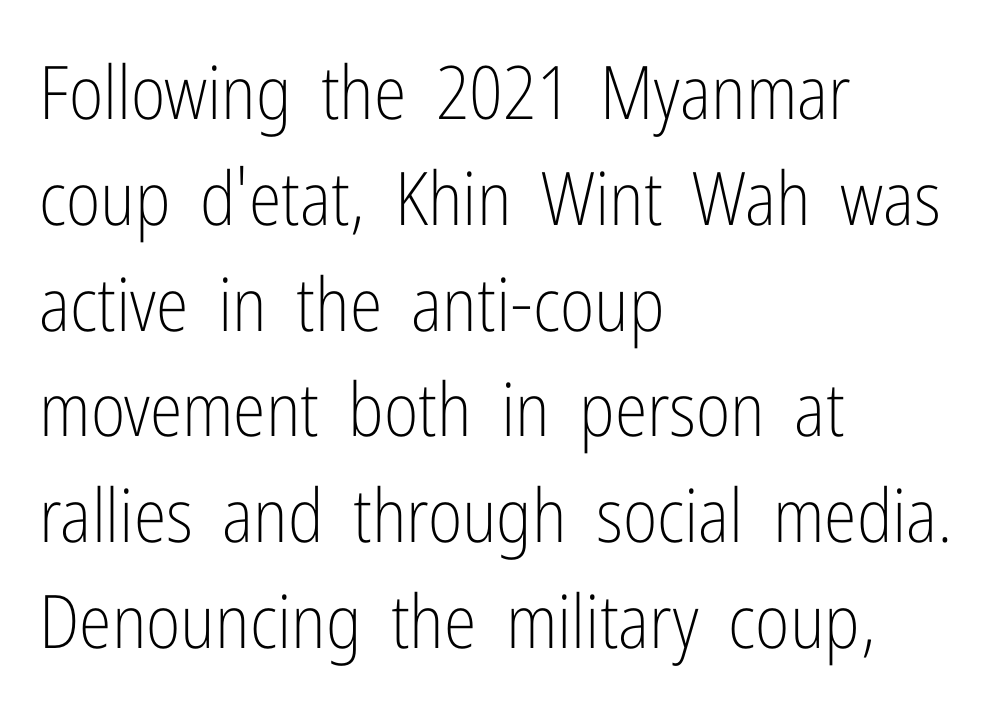
{"serif": "no", "italic": "no", "bold": "no", "weight": "light", "width": "condensed", "stroke_contrast": "low", "x_height": "medium", "monospaced": "no", "underline": "no", "align": "left", "line_spacing": "normal", "line_spacing_ratio": 1.43, "letter_spacing": "normal", "letter_spacing_em": 0.0, "glyph_px": 74}
